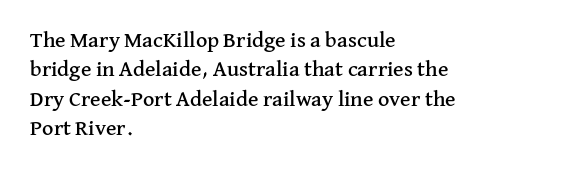
Q: Is the text italic (slanted)? A: No, it is upright.
Q: Is the text underlined? A: No.
Q: How is the paragraph aligned? A: Left-aligned.
Q: Is the spacing between letters normal or unusually wide? A: Normal.
Q: Is the spacing between lines tight, normal or loose? A: Normal.
